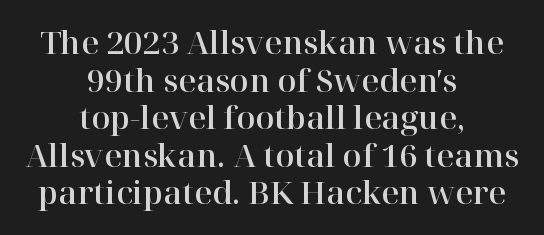
The image shows 31 px serif type, upright; set centered, line spacing 1.21x, normal letter spacing, not underlined; high stroke contrast and a medium x-height.
